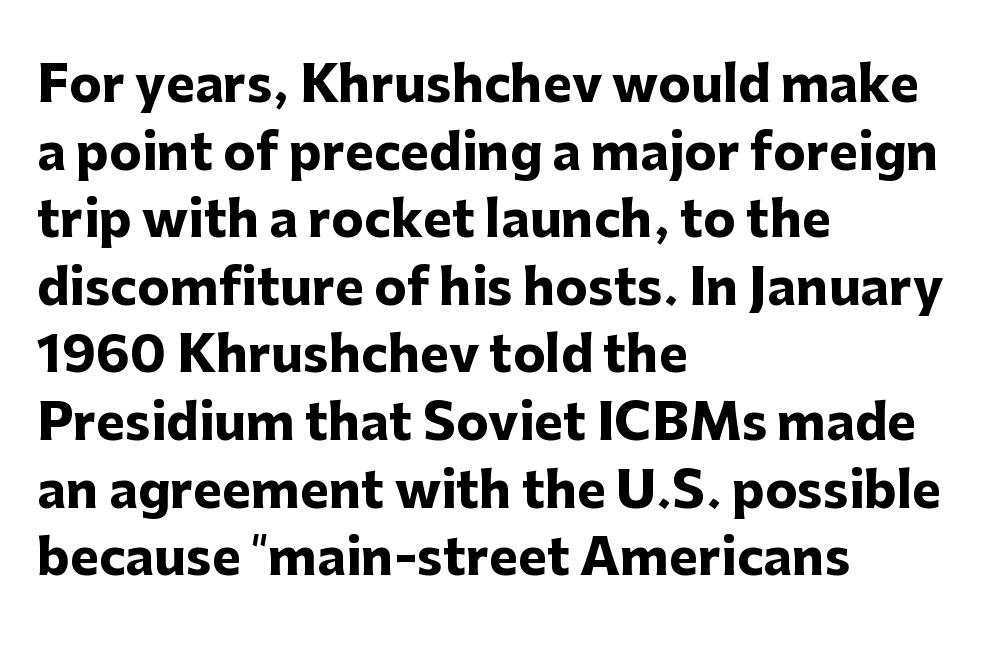
Q: Is the text bold? A: Yes.
Q: Is the text italic (slanted)? A: No, it is upright.
Q: Is the typeface a serif or a sans-serif typeface? A: Sans-serif.
Q: Is the text underlined? A: No.
Q: How is the paragraph aligned? A: Left-aligned.
Q: Is the spacing between letters normal or unusually wide? A: Normal.
Q: Is the spacing between lines tight, normal or loose? A: Normal.
Q: Width (condensed, normal, or wide)? A: Normal.
Q: Stroke contrast? A: Low.
Q: x-height? A: Medium.
Q: Monospaced? A: No.
